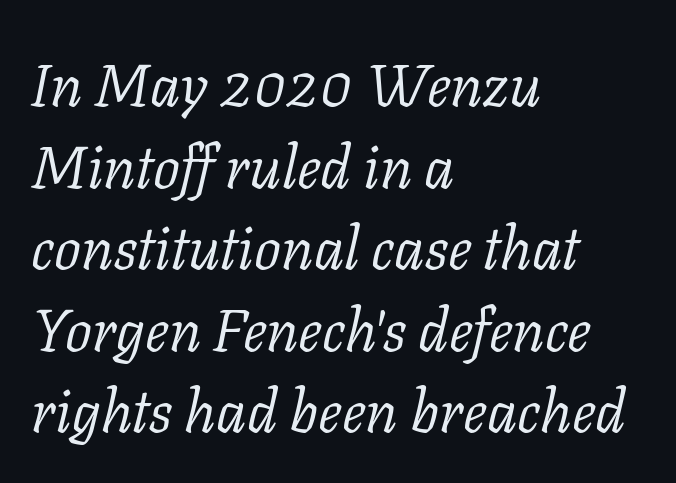
The horizontal fit of the characters is conventional and even. Leftover space on each line is placed entirely after the last word. You could not count columns in this text — the font is proportionally spaced. Weight class: somewhere from thin through regular. Letterform terminals end in serifs throughout the passage. A bare baseline throughout the passage.
